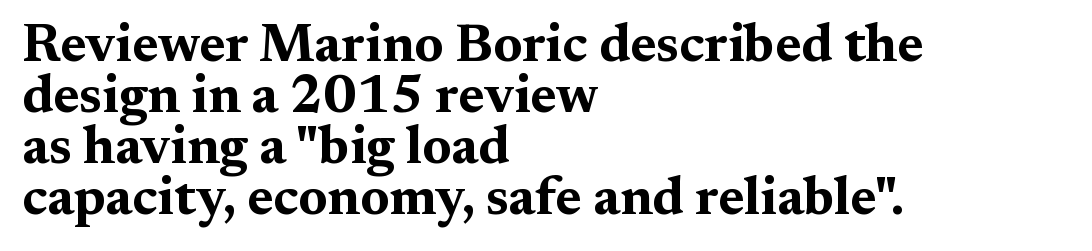
Q: Is the text bold? A: Yes.
Q: Is the text italic (slanted)? A: No, it is upright.
Q: Is the typeface a serif or a sans-serif typeface? A: Serif.
Q: Is the text underlined? A: No.
Q: How is the paragraph aligned? A: Left-aligned.
Q: Is the spacing between letters normal or unusually wide? A: Normal.
Q: Is the spacing between lines tight, normal or loose? A: Tight.
Q: Width (condensed, normal, or wide)? A: Wide.
Q: Stroke contrast? A: Medium.
Q: x-height? A: Medium.
Q: Monospaced? A: No.
